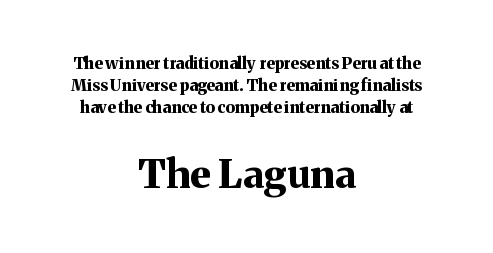
{"serif": "yes", "italic": "no", "bold": "yes", "weight": "bold", "width": "normal", "stroke_contrast": "medium", "x_height": "medium", "monospaced": "no", "underline": "no", "align": "center", "line_spacing": "normal", "line_spacing_ratio": 1.36, "letter_spacing": "normal", "letter_spacing_em": 0.0, "larger_block": "second", "size_ratio": 2.44, "glyph_px": 39}
